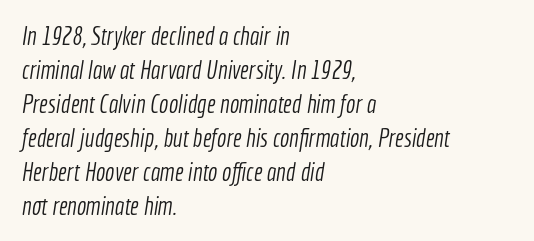
The image shows 25 px text type; set left-aligned, normal line spacing (1.36x), normal letter spacing, not underlined.
